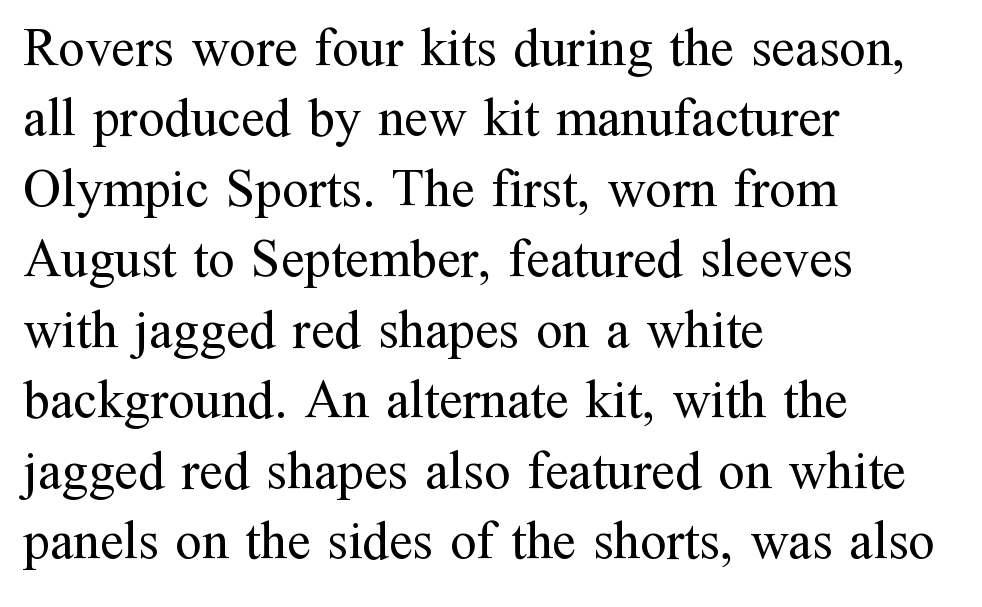
This sample uses an upright cut, with every glyph sitting square on the baseline. Students, observe: this is what conventionally led text looks like. Serif or sans? Serif — the stroke terminals have little feet. A typesetter would call this proportional, since set widths differ per character. The zone under the glyphs is completely vacant.
